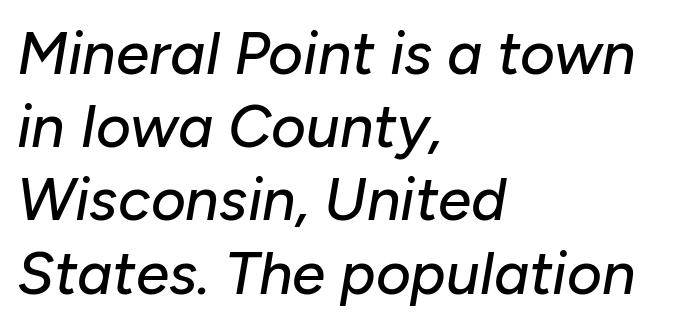
{"italic": "yes", "lean": "right", "slant_degrees": 10, "width": "normal", "stroke_contrast": "low", "x_height": "medium", "monospaced": "no", "underline": "no", "align": "left", "line_spacing_ratio": 1.22, "letter_spacing": "normal", "letter_spacing_em": 0.0, "glyph_px": 60}
